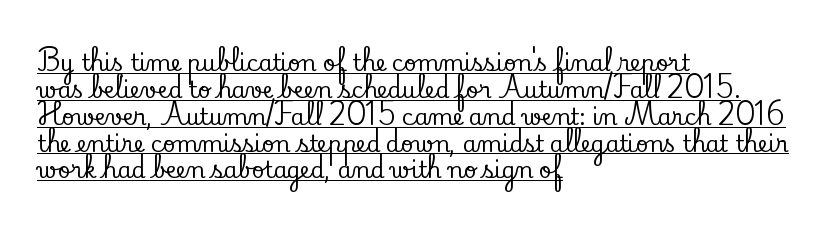
The image shows 22 px text type, upright; set left-aligned, line spacing 1.22x, normal letter spacing, underlined.
